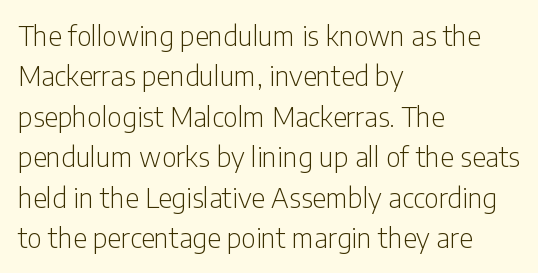
The image shows 27 px text type, upright; set left-aligned, normal line spacing (1.5x), normal letter spacing, not underlined.
